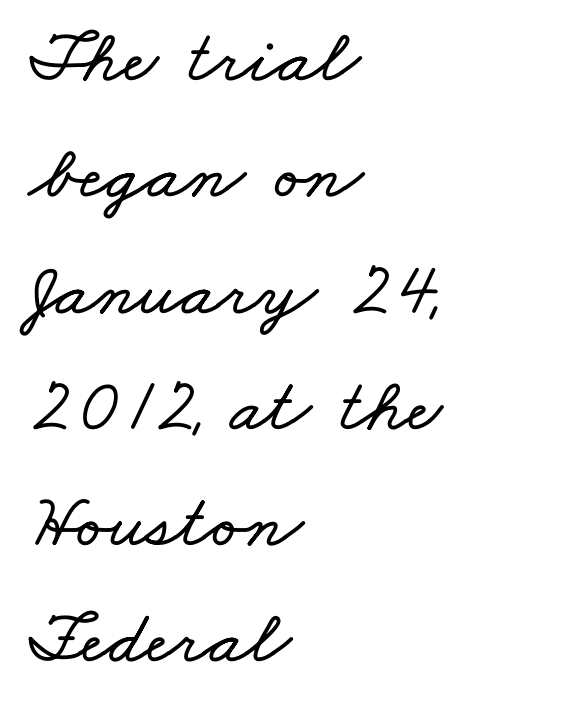
Layout note: lines flush left. Underlining? Definitely not there. Is this a fixed-width face? No — the glyphs have proportional, varying widths. The rendering keeps characters at their native spacing. These lines sit exactly where default settings would place them.
